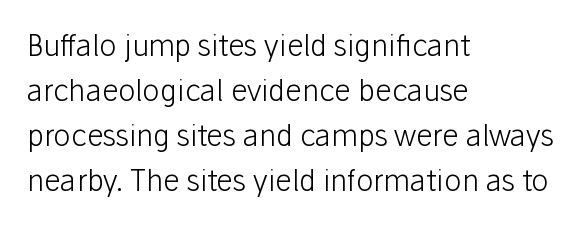
{"serif": "no", "italic": "no", "bold": "no", "weight": "light", "width": "normal", "stroke_contrast": "low", "x_height": "medium", "monospaced": "no", "underline": "no", "align": "left", "line_spacing": "normal", "line_spacing_ratio": 1.55, "letter_spacing": "normal", "letter_spacing_em": 0.0, "glyph_px": 29}
